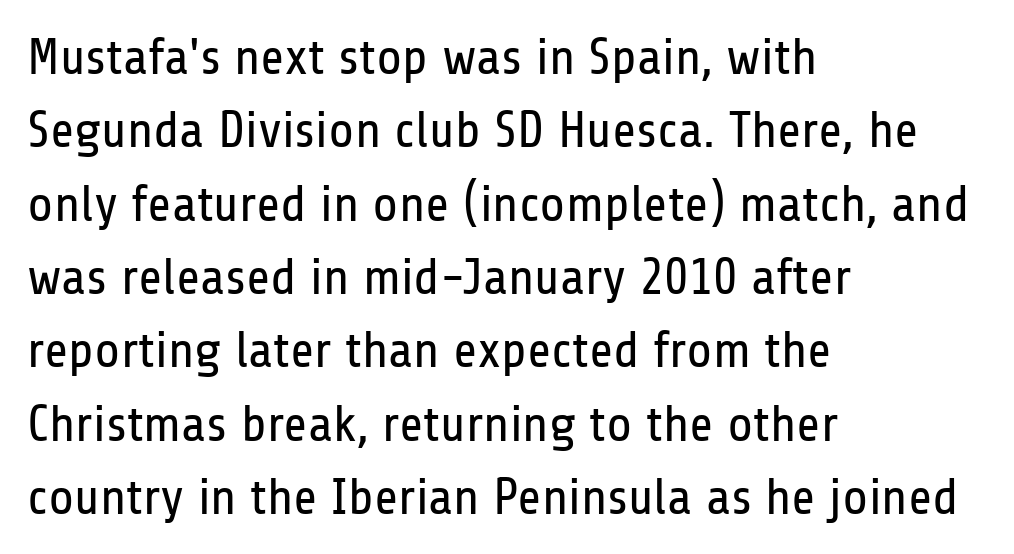
Q: Is the text bold? A: No.
Q: Is the text italic (slanted)? A: No, it is upright.
Q: Is the typeface a serif or a sans-serif typeface? A: Sans-serif.
Q: Is the text underlined? A: No.
Q: How is the paragraph aligned? A: Left-aligned.
Q: Is the spacing between letters normal or unusually wide? A: Normal.
Q: Is the spacing between lines tight, normal or loose? A: Normal.
Q: Width (condensed, normal, or wide)? A: Condensed.
Q: Stroke contrast? A: Low.
Q: x-height? A: Medium.
Q: Monospaced? A: No.
